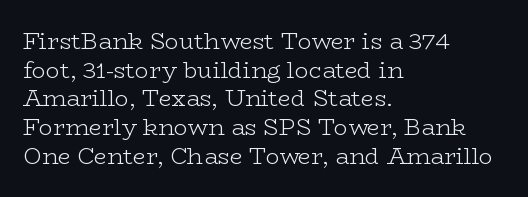
The image shows 23 px text type, upright; set left-aligned, normal line spacing (1.25x), normal letter spacing, not underlined.
